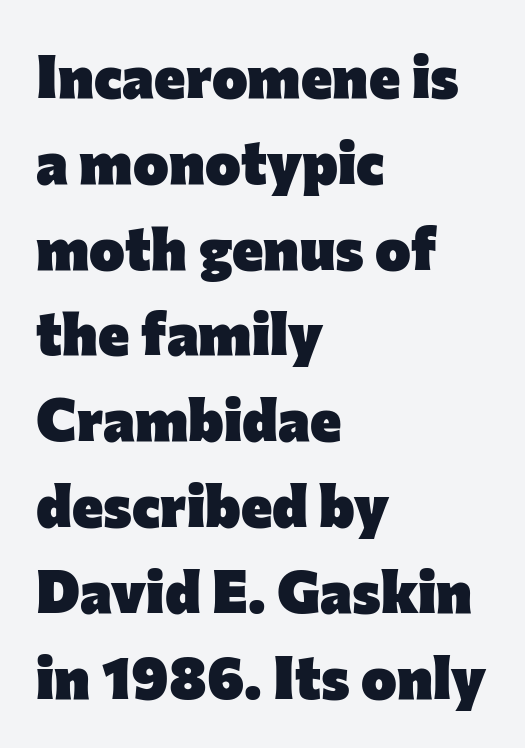
Q: Is the text bold? A: Yes.
Q: Is the text italic (slanted)? A: No, it is upright.
Q: Is the typeface a serif or a sans-serif typeface? A: Sans-serif.
Q: Is the text underlined? A: No.
Q: How is the paragraph aligned? A: Left-aligned.
Q: Is the spacing between letters normal or unusually wide? A: Normal.
Q: Is the spacing between lines tight, normal or loose? A: Normal.
Q: Width (condensed, normal, or wide)? A: Normal.
Q: Stroke contrast? A: Low.
Q: x-height? A: Medium.
Q: Monospaced? A: No.
